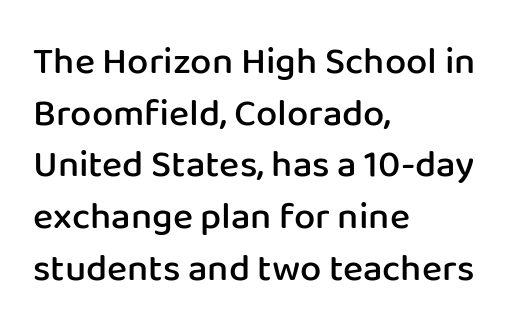
The image shows 38 px semibold sans-serif type, upright; set left-aligned, normal line spacing (1.36x), normal letter spacing, not underlined; low stroke contrast and a medium x-height.
